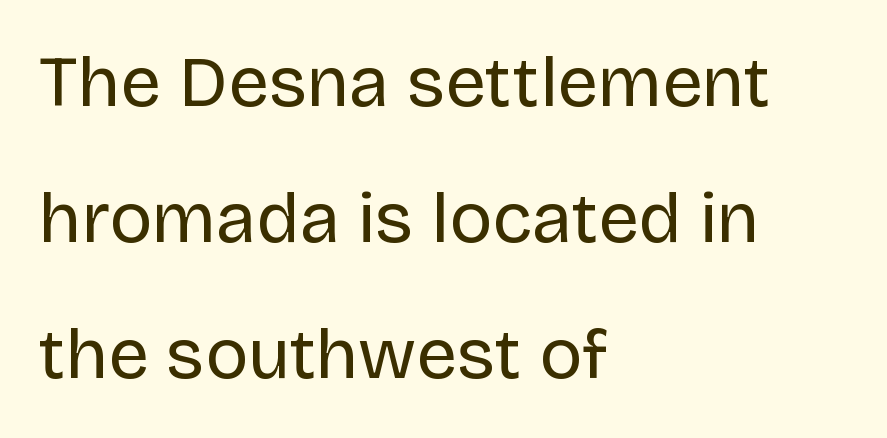
You could not count columns in this text — the font is proportionally spaced. The typesetter chose a ragged-right arrangement here. In terms of letterform style, serifs are entirely absent. The gap between lines stays unmarked. Stroke thickness stays within the range of a standard reading face or lighter. Characters follow at the spacing the type designer built in.
